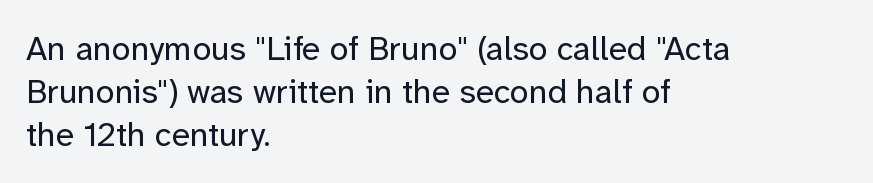
The letters advance in unequal steps, a hallmark of proportional type. Descender tails drop into unmarked territory. Leading matches the norm, producing a regular column. The lines are quadded left. The tracking reads as untouched default to a designer's eye. Are there feet on the stems? There aren't — it's a sans.
